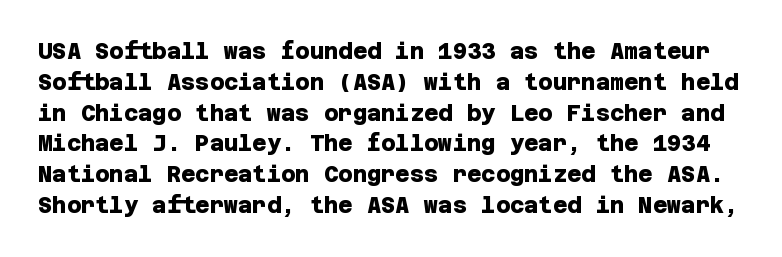
Here the glyphs are tracked normally, forming tight word shapes. This rendering features lettering with no underline. Notice how descenders clear the ascenders below comfortably — that's standard leading. Heavy-handed strokes throughout: this text is bold.
